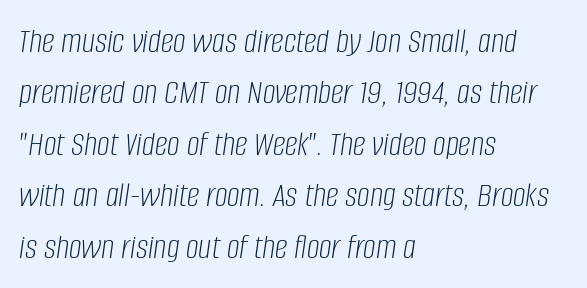
{"italic": "yes", "lean": "right", "slant_degrees": 8, "bold": "no", "weight": "light", "width": "condensed", "stroke_contrast": "low", "x_height": "large", "monospaced": "no", "underline": "no", "align": "left", "line_spacing": "normal", "line_spacing_ratio": 1.43, "letter_spacing": "normal", "letter_spacing_em": 0.0, "glyph_px": 36}
